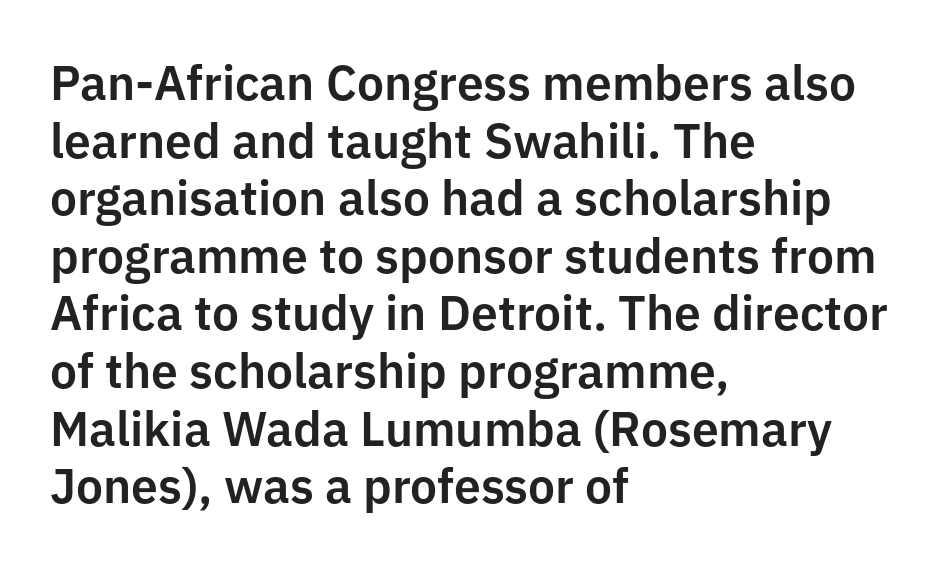
The image shows 48 px sans-serif type, upright; set left-aligned, line spacing 1.2x, normal letter spacing, not underlined; low stroke contrast and a medium x-height.
